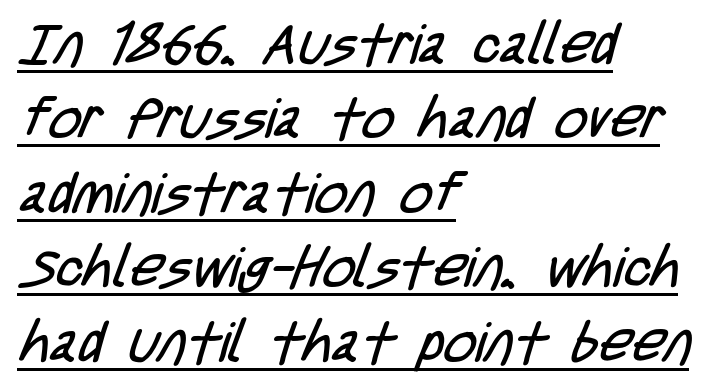
Underlined type. Stroke mass is kept to a normal reading level or below. The glyphs in this specimen are sans serif. Each letter keeps its own natural width here, so spacing adapts to shape.
